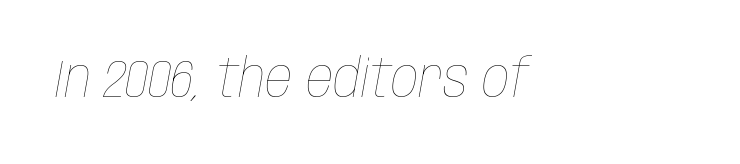
Q: Is the text bold? A: No.
Q: Is the text italic (slanted)? A: Yes, it leans right by about 10 degrees.
Q: Is the text underlined? A: No.
Q: Is the spacing between letters normal or unusually wide? A: Normal.
Q: Width (condensed, normal, or wide)? A: Condensed.
Q: Stroke contrast? A: Low.
Q: x-height? A: Large.
Q: Monospaced? A: No.
